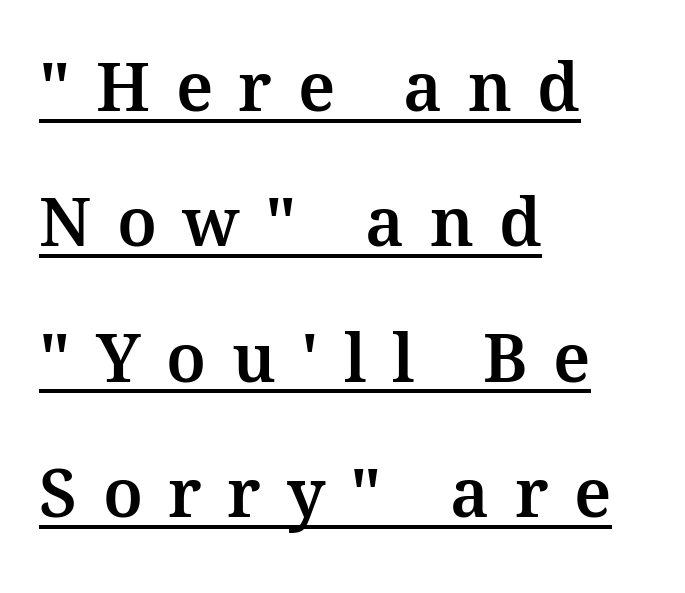
Q: Is the text italic (slanted)? A: No, it is upright.
Q: Is the typeface a serif or a sans-serif typeface? A: Serif.
Q: Is the text underlined? A: Yes.
Q: How is the paragraph aligned? A: Left-aligned.
Q: Is the spacing between letters normal or unusually wide? A: Unusually wide.
Q: Is the spacing between lines tight, normal or loose? A: Loose.
Q: Width (condensed, normal, or wide)? A: Normal.
Q: Stroke contrast? A: Medium.
Q: x-height? A: Medium.
Q: Monospaced? A: No.
